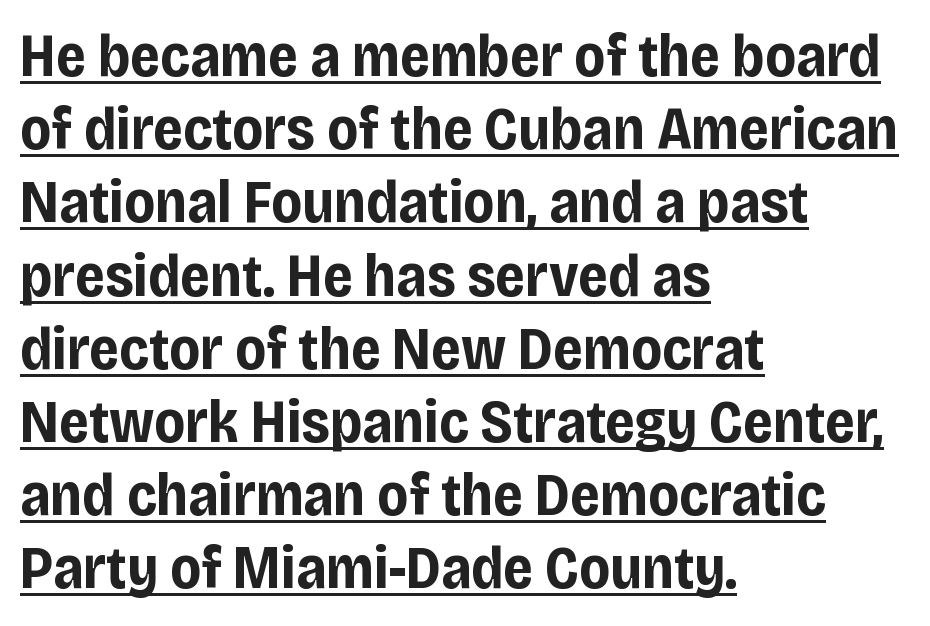
{"serif": "no", "italic": "no", "bold": "yes", "weight": "bold", "width": "condensed", "stroke_contrast": "low", "x_height": "large", "monospaced": "no", "underline": "yes", "align": "left", "line_spacing_ratio": 1.22, "letter_spacing": "normal", "letter_spacing_em": 0.0, "glyph_px": 60}
